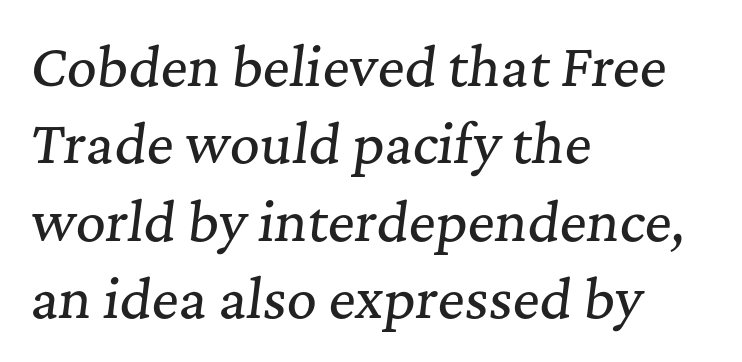
The image shows 52 px serif type, italic (leaning right); set left-aligned, normal line spacing (1.49x), normal letter spacing, not underlined; medium stroke contrast and a medium x-height.
